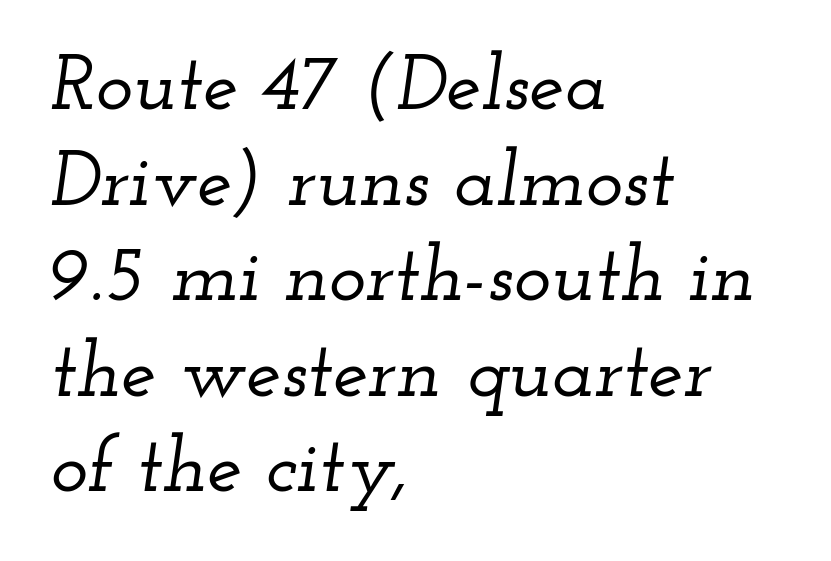
Each letter keeps its own natural width here, so spacing adapts to shape. The passage shown leans; its letterforms are oblique. The setting favours the left margin, as ordinary paragraphs usually do. Plain, unruled lines of type. The rendering keeps characters at their native spacing.
